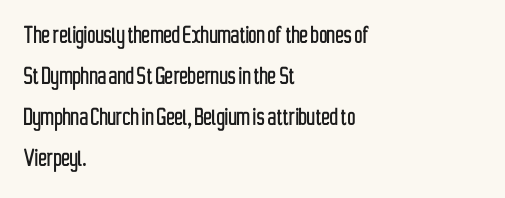
Q: Is the text italic (slanted)? A: No, it is upright.
Q: Is the typeface a serif or a sans-serif typeface? A: Sans-serif.
Q: Is the text underlined? A: No.
Q: How is the paragraph aligned? A: Left-aligned.
Q: Is the spacing between letters normal or unusually wide? A: Normal.
Q: Is the spacing between lines tight, normal or loose? A: Normal.
Q: Width (condensed, normal, or wide)? A: Condensed.
Q: Stroke contrast? A: Low.
Q: x-height? A: Medium.
Q: Monospaced? A: No.
